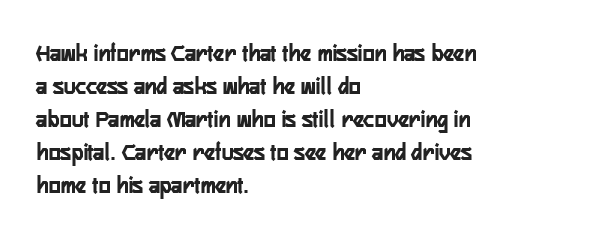
Every row of glyphs begins at an identical x-position on the left. Words appear dense and cohesive because spacing is normal. Unlike italic type, these characters show no tilt at all. Vertical spacing — default. Check under the words: just untouched page.
